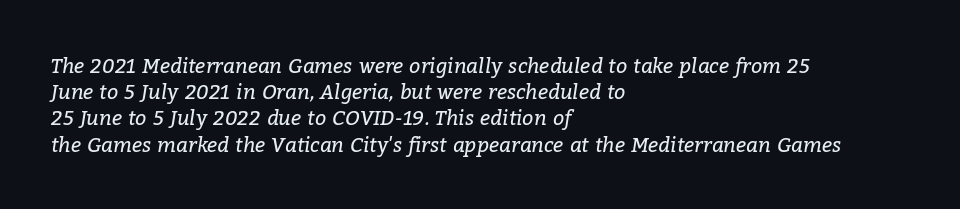
The image shows 20 px text type, italic (leaning right); set left-aligned, normal line spacing (1.31x), normal letter spacing, not underlined.
